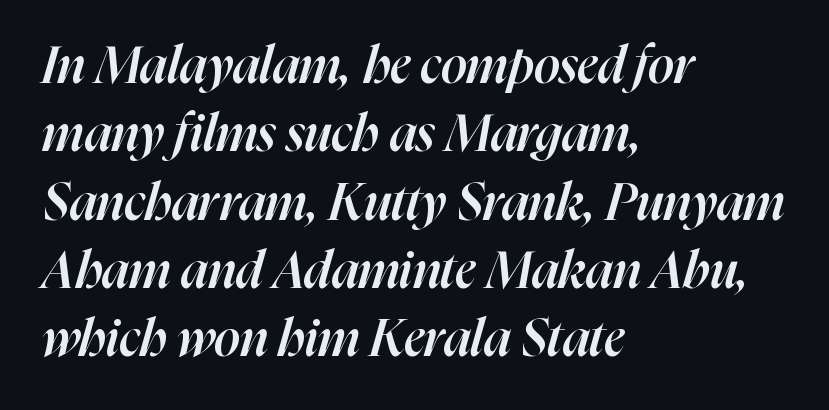
The image shows 51 px semibold type, italic (leaning right); set left-aligned, normal line spacing (1.34x), normal letter spacing, not underlined; high stroke contrast and a medium x-height.
